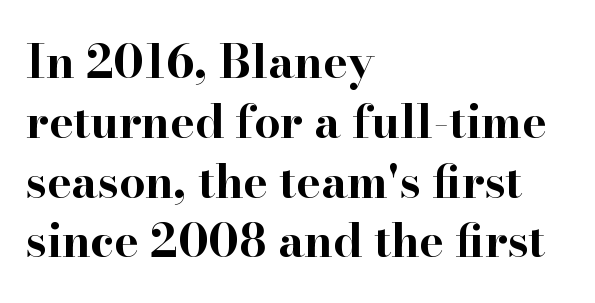
The image shows 46 px bold, wide serif type, upright; set left-aligned, normal line spacing (1.3x), normal letter spacing, not underlined; high stroke contrast and a small x-height.
